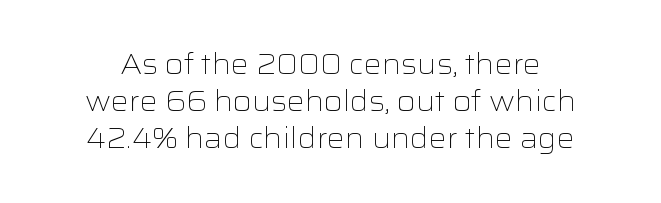
{"serif": "no", "italic": "no", "bold": "no", "weight": "light", "width": "wide", "stroke_contrast": "low", "x_height": "medium", "monospaced": "no", "underline": "no", "align": "center", "line_spacing": "normal", "line_spacing_ratio": 1.32, "letter_spacing": "normal", "letter_spacing_em": 0.0, "glyph_px": 28}
